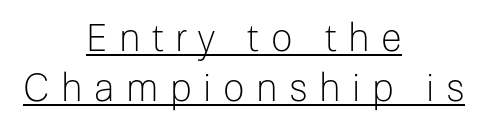
This rendering employs a face without finishing strokes, i.e., a sans-serif. Rows of type keep a routine distance in the vertical direction. The tracking jumps out immediately: characters are airy and widely separated. This sample has the flowing, uneven cadence of proportional lettering. A typographer would call this underscored text. The axis of the letterforms is exactly vertical.
